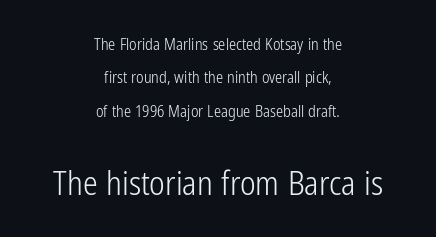
The image shows 33 px light, condensed sans-serif type, upright; set centered, loose line spacing (2.09x), normal letter spacing, not underlined; the second (bottom) block is 2.06x larger; low stroke contrast and a medium x-height.
